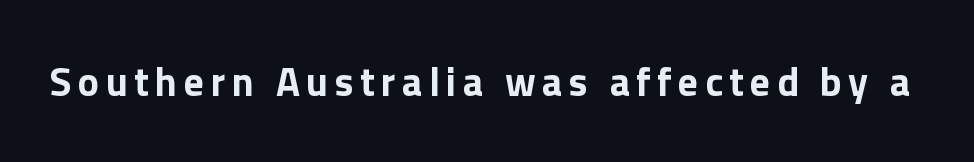
{"serif": "no", "italic": "no", "bold": "yes", "weight": "bold", "width": "normal", "stroke_contrast": "low", "x_height": "medium", "monospaced": "no", "underline": "no", "glyph_px": 40}
